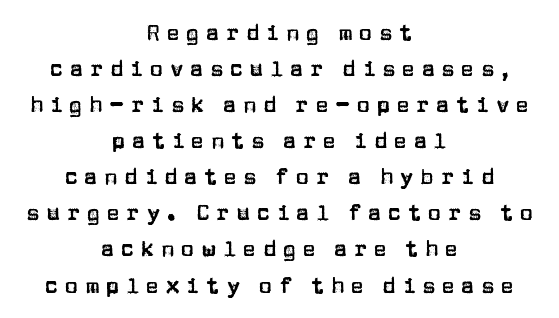
The leading is moderate, giving the passage an even texture. The text block is weighted toward neither margin, spreading evenly from the middle. The glyphs are unaccompanied by any horizontal stroke below them. Inter-character spacing is expanded well beyond the font's built-in metrics. Rendered with straight, roman letterforms.
